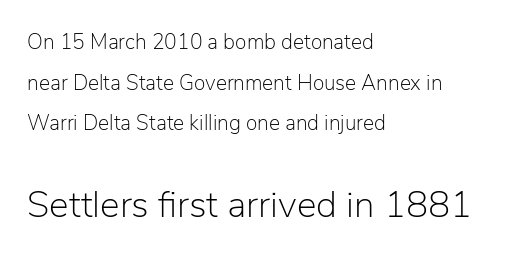
Q: Is the text bold? A: No.
Q: Is the text italic (slanted)? A: No, it is upright.
Q: Is the typeface a serif or a sans-serif typeface? A: Sans-serif.
Q: Is the text underlined? A: No.
Q: How is the paragraph aligned? A: Left-aligned.
Q: Is the spacing between letters normal or unusually wide? A: Normal.
Q: Is the spacing between lines tight, normal or loose? A: Loose.
Q: Which block of text is set in a larger size, the first (top) or the second (bottom)? A: The second (bottom) one.
Q: Width (condensed, normal, or wide)? A: Normal.
Q: Stroke contrast? A: Low.
Q: x-height? A: Medium.
Q: Monospaced? A: No.
